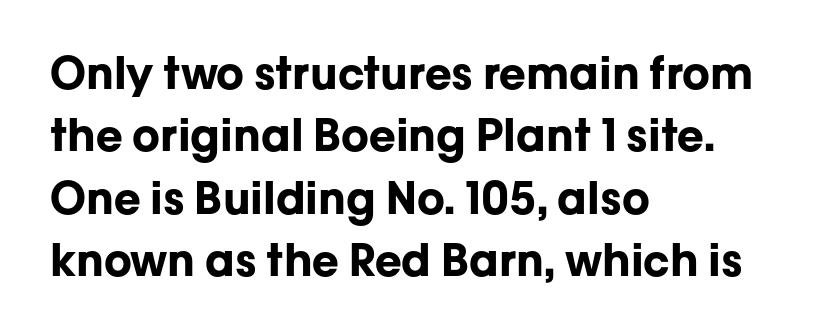
A typesetter would call this zero additional tracking. This sample has the flowing, uneven cadence of proportional lettering. The space directly below the letters is spotless. Is the type bold? Yes — the strokes are clearly thick and heavy.
